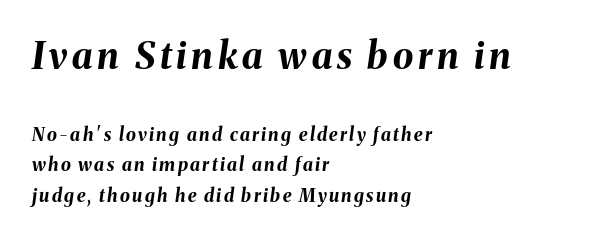
Q: Is the text bold? A: Yes.
Q: Is the text italic (slanted)? A: Yes, it leans right by about 8 degrees.
Q: Is the text underlined? A: No.
Q: How is the paragraph aligned? A: Left-aligned.
Q: Is the spacing between lines tight, normal or loose? A: Normal.
Q: Which block of text is set in a larger size, the first (top) or the second (bottom)? A: The first (top) one.
Q: Width (condensed, normal, or wide)? A: Normal.
Q: Stroke contrast? A: Medium.
Q: x-height? A: Medium.
Q: Monospaced? A: No.
